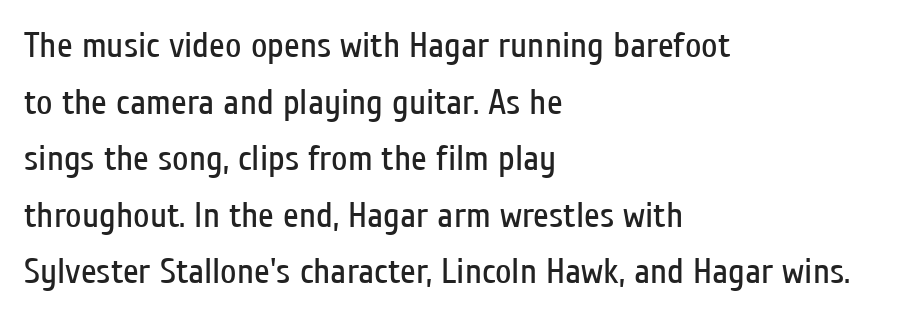
{"serif": "no", "italic": "no", "bold": "no", "weight": "regular", "width": "condensed", "stroke_contrast": "low", "x_height": "medium", "monospaced": "no", "underline": "no", "align": "left", "line_spacing": "normal", "line_spacing_ratio": 1.57, "letter_spacing": "normal", "letter_spacing_em": 0.0, "glyph_px": 36}
